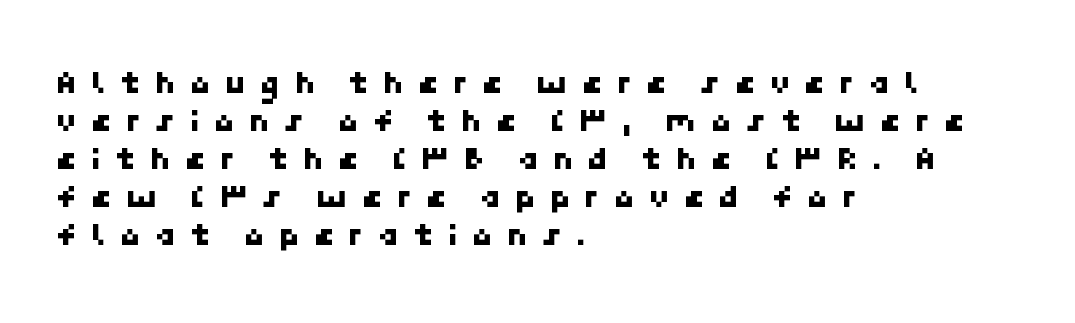
The typeface chosen for these lines omits serifs. This sample trades vertical openness for compactness between lines. Reading down the block, your eye returns to a fixed left position each line. Inter-character spacing is expanded well beyond the font's built-in metrics. Letters rest on an invisible, unmarked baseline.
